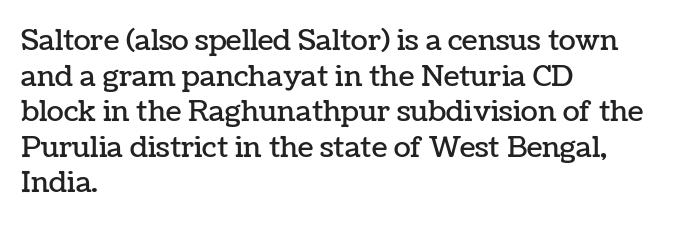
The typography opts for an upright posture over an oblique one. Looks like regular typesetting: each glyph gets only the width it needs. Has an underline been added? It has not. You could call the tracking neutral — neither tight nor loose. The passage is arranged the way most books set body copy — flush left. This sample keeps an unexceptional amount of space between lines.
